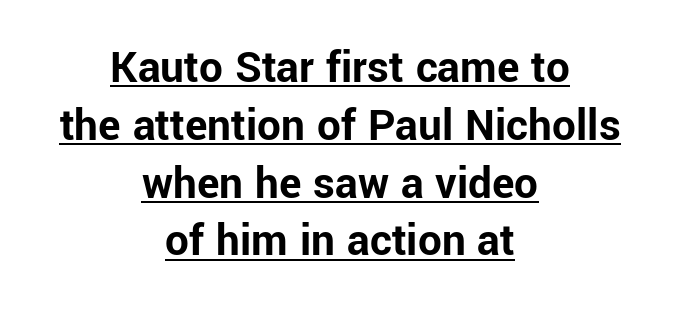
Q: Is the text bold? A: Yes.
Q: Is the text italic (slanted)? A: No, it is upright.
Q: Is the typeface a serif or a sans-serif typeface? A: Sans-serif.
Q: Is the text underlined? A: Yes.
Q: How is the paragraph aligned? A: Centered.
Q: Is the spacing between letters normal or unusually wide? A: Normal.
Q: Width (condensed, normal, or wide)? A: Normal.
Q: Stroke contrast? A: Low.
Q: x-height? A: Medium.
Q: Monospaced? A: No.
